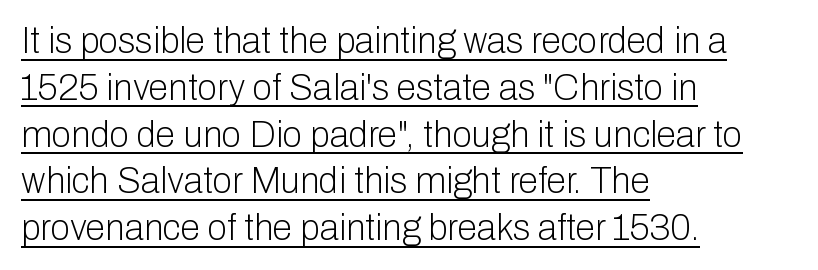
The image shows 36 px light sans-serif type, upright; set left-aligned, normal line spacing (1.3x), normal letter spacing, underlined; low stroke contrast and a medium x-height.
